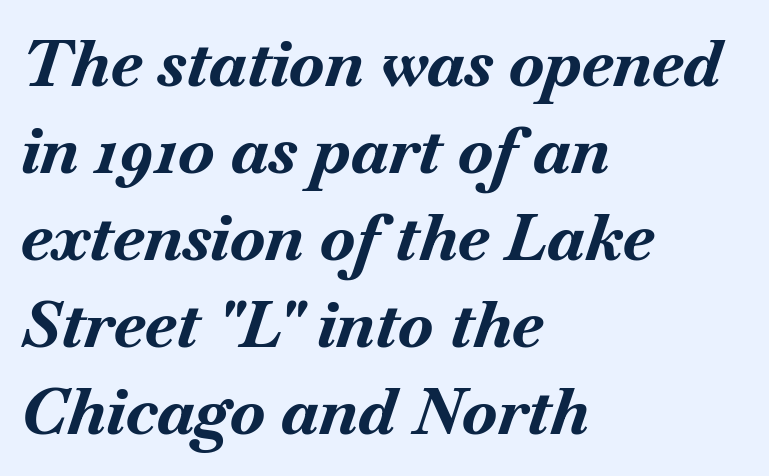
Q: Is the text bold? A: Yes.
Q: Is the text italic (slanted)? A: Yes, it leans right by about 18 degrees.
Q: Is the text underlined? A: No.
Q: How is the paragraph aligned? A: Left-aligned.
Q: Is the spacing between letters normal or unusually wide? A: Normal.
Q: Is the spacing between lines tight, normal or loose? A: Normal.
Q: Width (condensed, normal, or wide)? A: Normal.
Q: Stroke contrast? A: Medium.
Q: x-height? A: Small.
Q: Monospaced? A: No.
